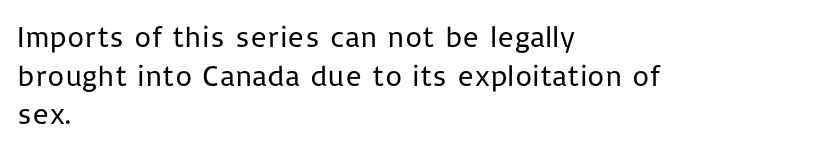
Classification — sans serif. The line texture is even and compact thanks to regular tracking. No italicization has been applied; the sample stays upright. Has an underline been added? It has not.
